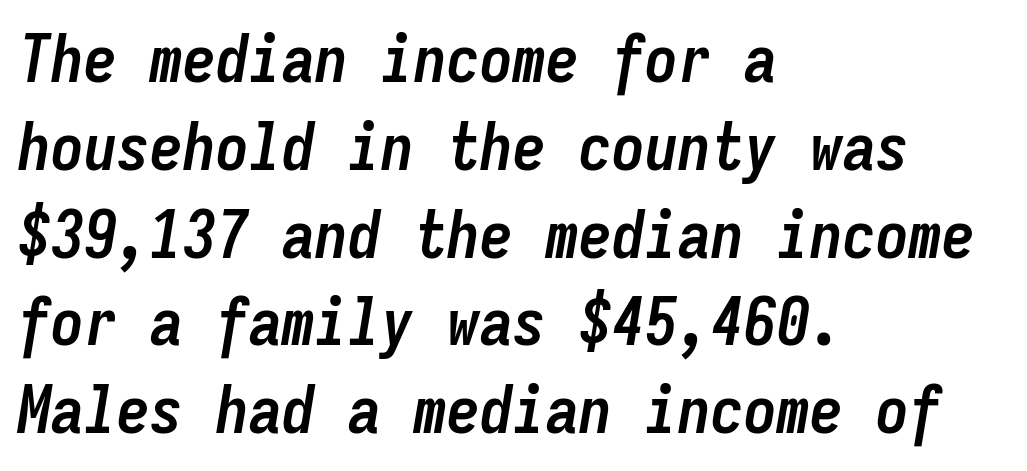
{"italic": "yes", "lean": "right", "slant_degrees": 9, "bold": "yes", "weight": "semibold", "width": "condensed", "stroke_contrast": "low", "x_height": "medium", "monospaced": "yes", "underline": "no", "align": "left", "line_spacing": "normal", "line_spacing_ratio": 1.33, "letter_spacing": "normal", "letter_spacing_em": 0.0, "glyph_px": 66}
